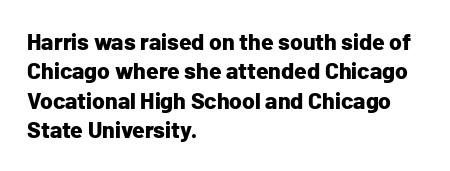
The image shows 23 px bold type, upright; set left-aligned, normal line spacing (1.28x), normal letter spacing, not underlined.
